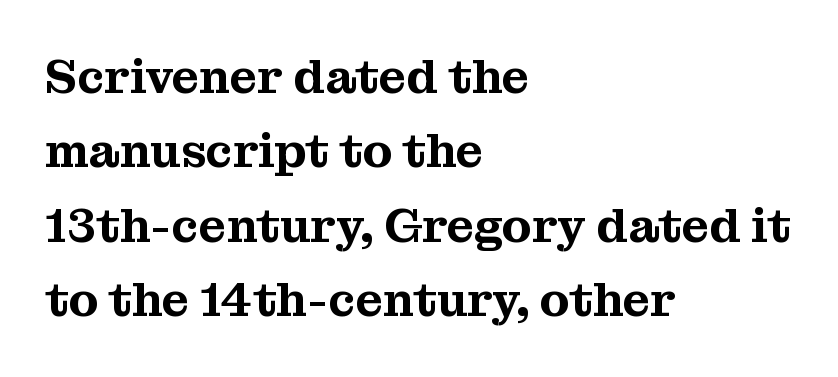
{"serif": "yes", "italic": "no", "width": "normal", "stroke_contrast": "medium", "x_height": "medium", "monospaced": "no", "underline": "no", "align": "left", "line_spacing": "normal", "line_spacing_ratio": 1.55, "letter_spacing": "normal", "letter_spacing_em": 0.0, "glyph_px": 48}
